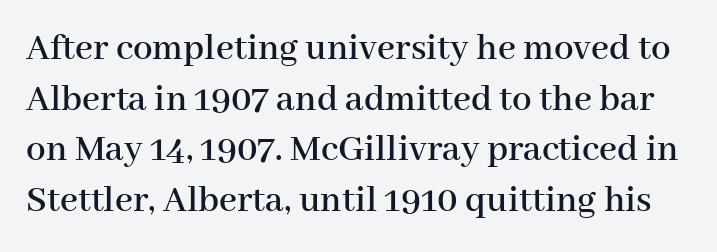
Q: Is the text italic (slanted)? A: No, it is upright.
Q: Is the typeface a serif or a sans-serif typeface? A: Serif.
Q: Is the text underlined? A: No.
Q: Is the spacing between letters normal or unusually wide? A: Normal.
Q: Is the spacing between lines tight, normal or loose? A: Normal.
Q: Width (condensed, normal, or wide)? A: Normal.
Q: Stroke contrast? A: High.
Q: x-height? A: Medium.
Q: Monospaced? A: No.
